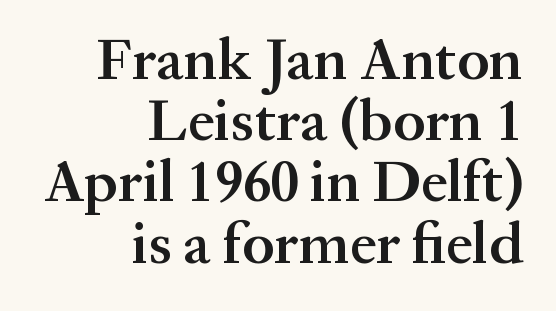
A typesetter would call this proportional, since set widths differ per character. Bold? Not quite — semibold, heavier than regular but stopping short. Notice how the stems are strictly vertical — no italics here. The characters display serif detailing at their extremities. Notice how descenders almost collide with the ascenders below — that's tight leading. Alignment: flush right.
